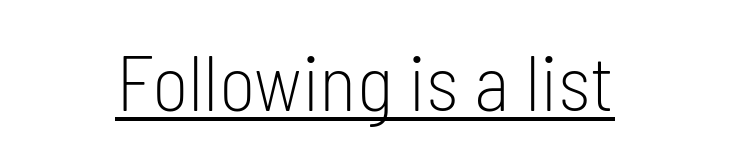
{"serif": "no", "italic": "no", "bold": "no", "weight": "light", "width": "condensed", "stroke_contrast": "low", "x_height": "medium", "monospaced": "no", "underline": "yes", "letter_spacing": "normal", "letter_spacing_em": 0.0, "glyph_px": 78}
